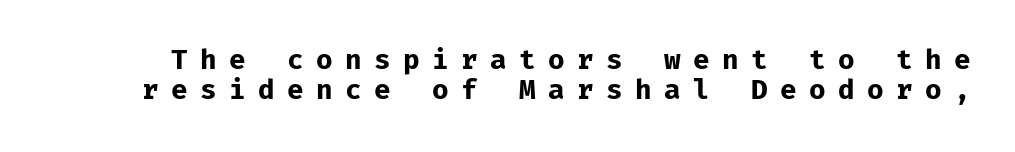
{"italic": "no", "bold": "yes", "underline": "no", "line_spacing": "tight", "line_spacing_ratio": 1.1, "letter_spacing": "wide", "letter_spacing_em": 0.46, "glyph_px": 27}
